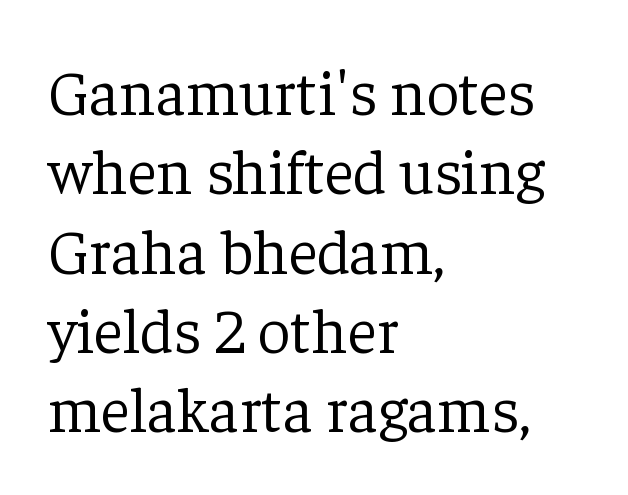
The image shows 64 px light serif type, upright; set left-aligned, line spacing 1.24x, normal letter spacing, not underlined; low stroke contrast and a medium x-height.
